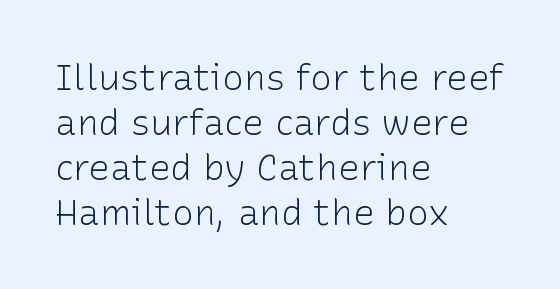
Q: Is the text bold? A: No.
Q: Is the text italic (slanted)? A: No, it is upright.
Q: Is the typeface a serif or a sans-serif typeface? A: Sans-serif.
Q: Is the text underlined? A: No.
Q: How is the paragraph aligned? A: Left-aligned.
Q: Is the spacing between letters normal or unusually wide? A: Normal.
Q: Is the spacing between lines tight, normal or loose? A: Normal.
Q: Width (condensed, normal, or wide)? A: Normal.
Q: Stroke contrast? A: Low.
Q: x-height? A: Medium.
Q: Monospaced? A: No.
